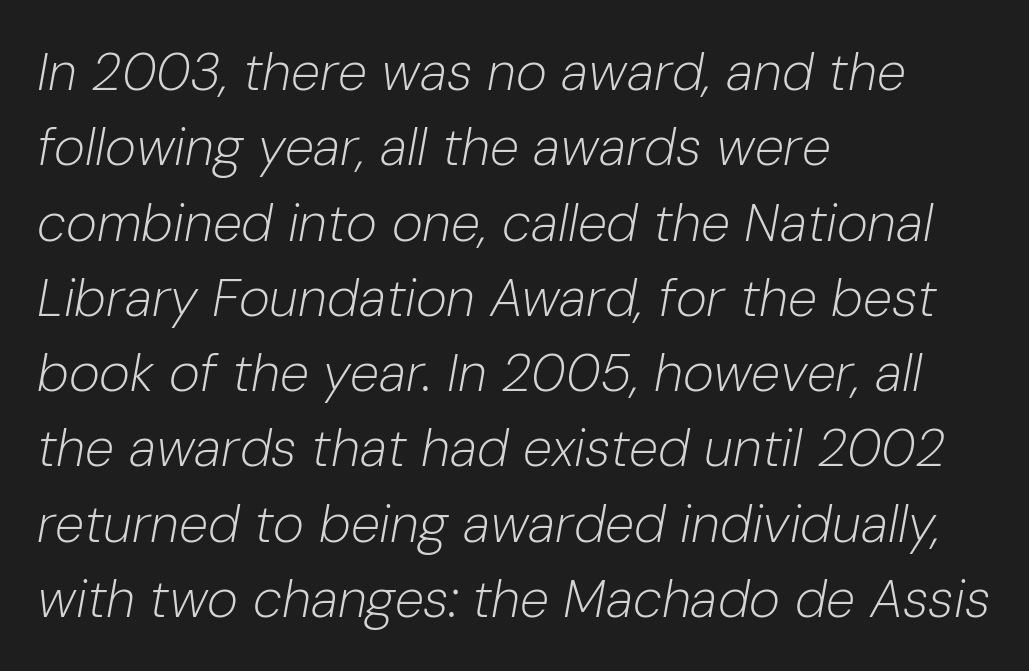
{"italic": "yes", "lean": "right", "slant_degrees": 10, "bold": "no", "weight": "light", "width": "normal", "stroke_contrast": "low", "x_height": "medium", "monospaced": "no", "underline": "no", "align": "left", "line_spacing": "normal", "line_spacing_ratio": 1.42, "letter_spacing": "normal", "letter_spacing_em": 0.0, "glyph_px": 53}
